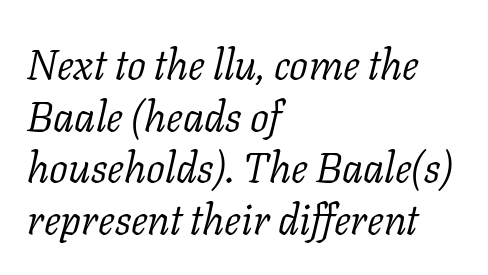
{"serif": "yes", "italic": "yes", "lean": "right", "slant_degrees": 11, "bold": "no", "weight": "light", "width": "normal", "stroke_contrast": "low", "x_height": "medium", "monospaced": "no", "underline": "no", "align": "left", "line_spacing_ratio": 1.23, "letter_spacing": "normal", "letter_spacing_em": 0.0, "glyph_px": 42}
